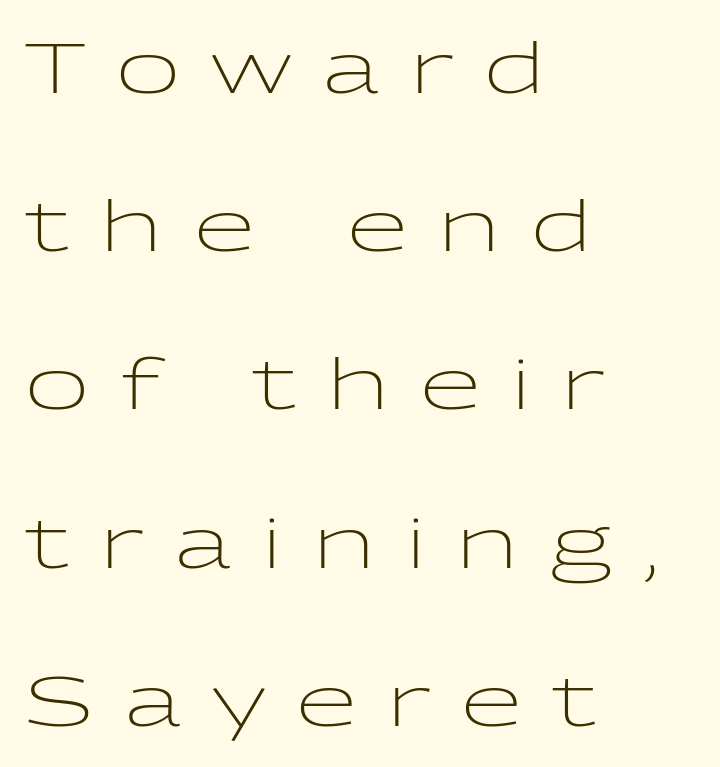
Posture: vertical. Character widths vary here, with narrow letters taking less room than wide ones. Students, observe: this is what heavily led, spacious text looks like. Characters follow at a spacing far wider than the type designer built in.
